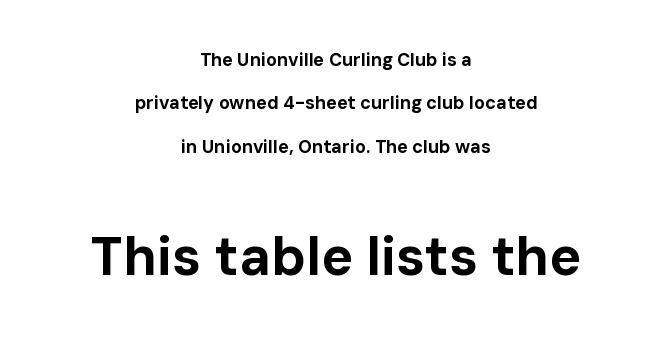
Q: Is the text bold? A: Yes.
Q: Is the text italic (slanted)? A: No, it is upright.
Q: Is the typeface a serif or a sans-serif typeface? A: Sans-serif.
Q: Is the text underlined? A: No.
Q: How is the paragraph aligned? A: Centered.
Q: Is the spacing between letters normal or unusually wide? A: Normal.
Q: Is the spacing between lines tight, normal or loose? A: Loose.
Q: Which block of text is set in a larger size, the first (top) or the second (bottom)? A: The second (bottom) one.
Q: Width (condensed, normal, or wide)? A: Normal.
Q: Stroke contrast? A: Low.
Q: x-height? A: Medium.
Q: Monospaced? A: No.
